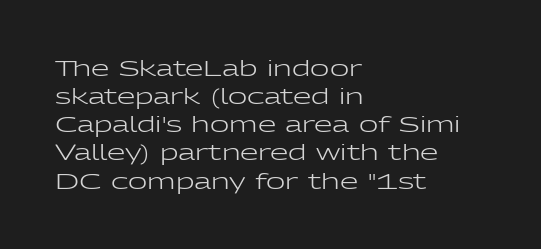
The image shows 21 px text type, upright; set left-aligned, normal line spacing (1.34x), normal letter spacing, not underlined.
